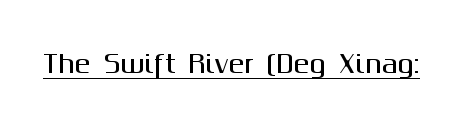
Default kerning and tracking; the words read as compact shapes. Notice how the stems are strictly vertical — no italics here. The glyphs are accompanied by a horizontal stroke just below them.
